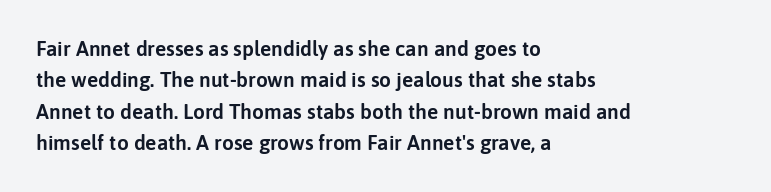
Unmarked baselines from the first word to the last. Every character sits straight up, as roman type does. The lines in this sample share a left origin and differ only in where they stop. Summary of vertical rhythm: regular, with standard interline spacing. Inter-character spacing is left at the font's built-in metrics.
